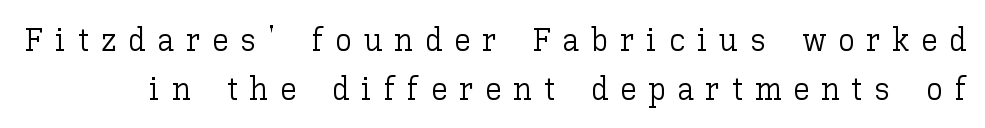
{"italic": "no", "bold": "no", "weight": "light", "width": "normal", "stroke_contrast": "low", "x_height": "medium", "monospaced": "no", "underline": "no", "line_spacing": "normal", "line_spacing_ratio": 1.47, "letter_spacing": "wide", "letter_spacing_em": 0.36, "glyph_px": 33}
